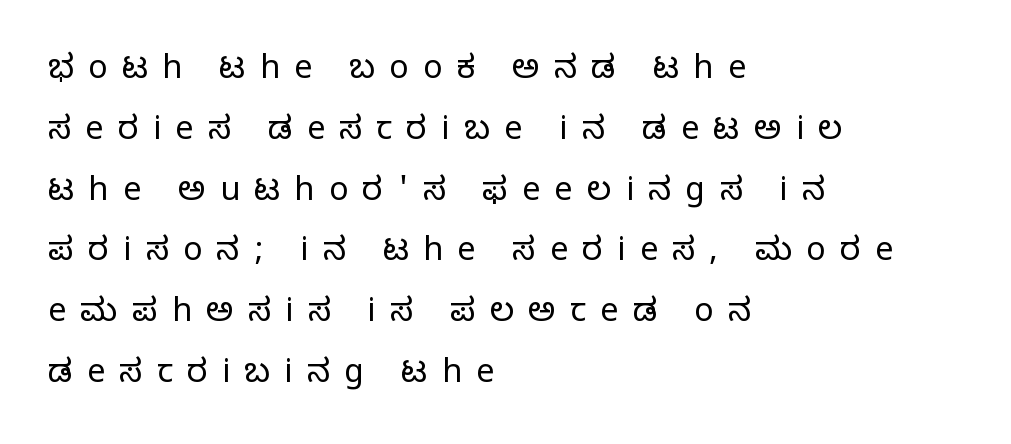
{"serif": "no", "italic": "no", "bold": "no", "weight": "light", "width": "normal", "stroke_contrast": "low", "x_height": "medium", "monospaced": "no", "underline": "no", "align": "left", "line_spacing": "loose", "line_spacing_ratio": 1.9, "letter_spacing": "wide", "letter_spacing_em": 0.45, "glyph_px": 32}
